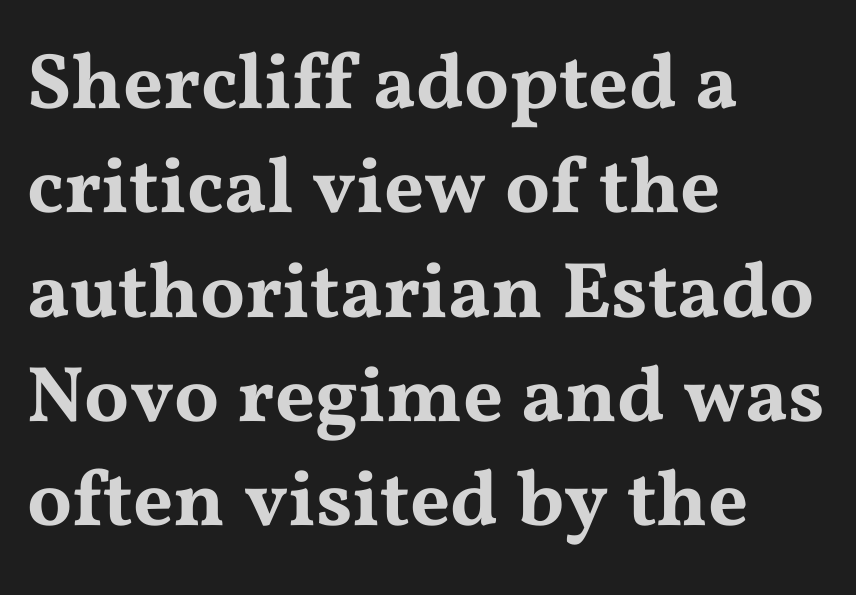
{"serif": "yes", "italic": "no", "width": "wide", "stroke_contrast": "medium", "x_height": "medium", "monospaced": "no", "underline": "no", "align": "left", "line_spacing": "normal", "line_spacing_ratio": 1.32, "letter_spacing": "normal", "letter_spacing_em": 0.0, "glyph_px": 79}
